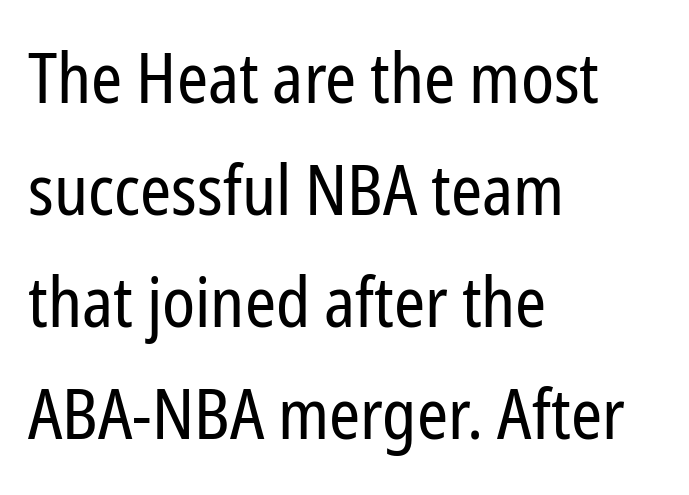
{"serif": "no", "italic": "no", "bold": "no", "weight": "regular", "width": "condensed", "stroke_contrast": "low", "x_height": "medium", "monospaced": "no", "underline": "no", "align": "left", "line_spacing": "normal", "line_spacing_ratio": 1.6, "letter_spacing": "normal", "letter_spacing_em": 0.0, "glyph_px": 70}
